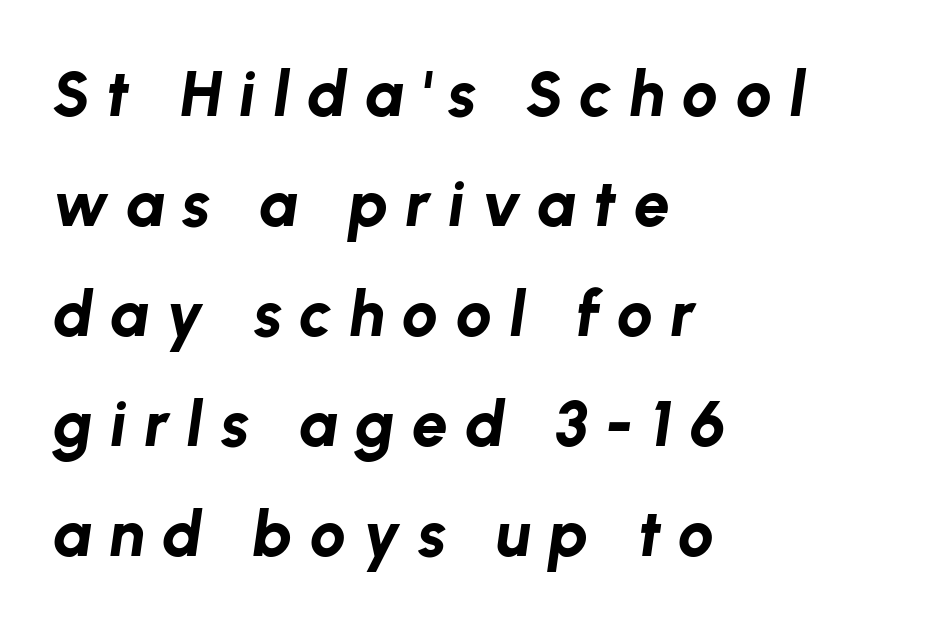
The image shows 64 px bold type, italic (leaning right); set left-aligned, line spacing 1.72x, unusually wide letter spacing (+0.27 em), not underlined; low stroke contrast and a medium x-height.
